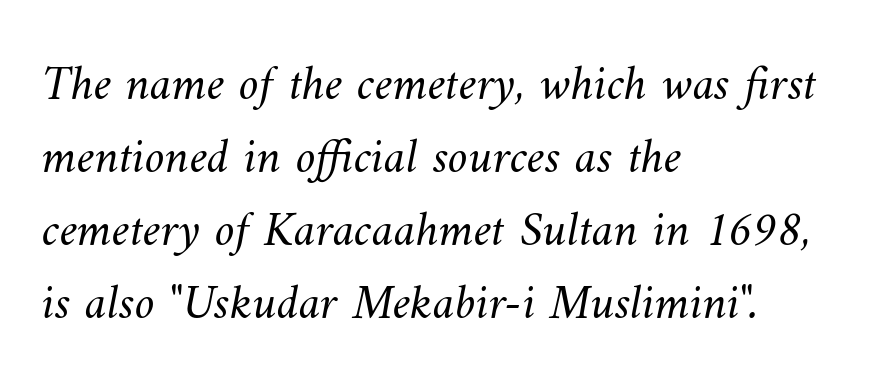
{"bold": "no", "weight": "light", "width": "normal", "stroke_contrast": "medium", "x_height": "small", "monospaced": "no", "underline": "no", "align": "left", "line_spacing": "normal", "line_spacing_ratio": 1.46, "letter_spacing": "normal", "letter_spacing_em": 0.0, "glyph_px": 50}
